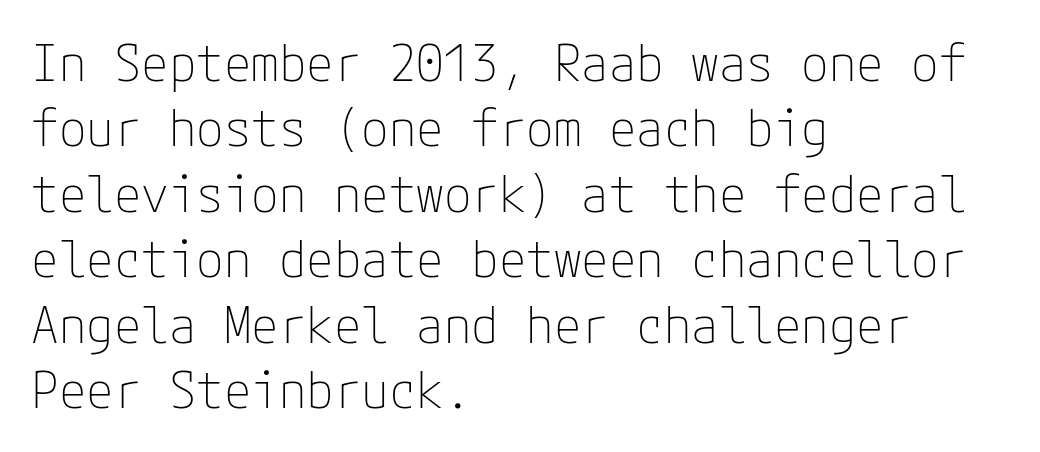
Anything drawn beneath the words? Only blank space. If you drew a ruler down the left edge, every line would touch it. The strokes carry an ordinary text weight at most. A sans-serif font was chosen for this passage. The axis of the letterforms is exactly vertical.
